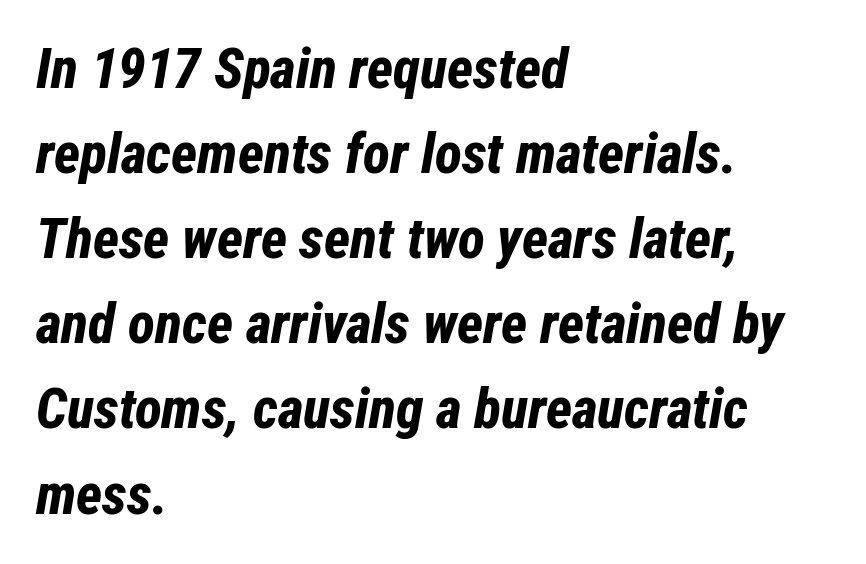
The image shows 56 px bold, condensed type, italic (leaning right); set left-aligned, normal line spacing (1.52x), normal letter spacing, not underlined; low stroke contrast and a medium x-height.
